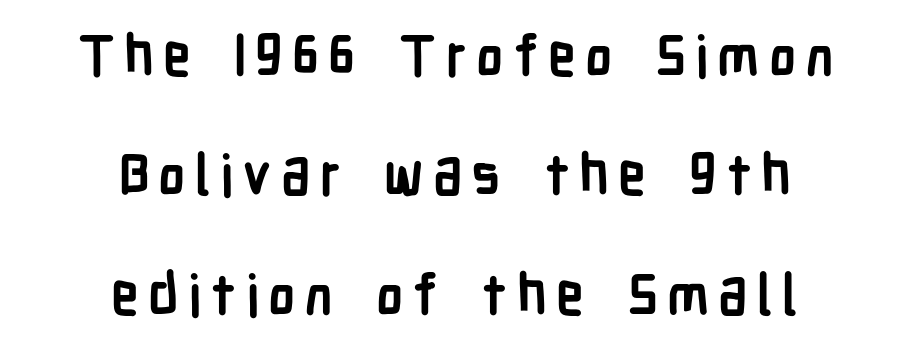
Q: Is the text bold? A: Yes.
Q: Is the text italic (slanted)? A: No, it is upright.
Q: Is the typeface a serif or a sans-serif typeface? A: Sans-serif.
Q: Is the text underlined? A: No.
Q: How is the paragraph aligned? A: Centered.
Q: Is the spacing between lines tight, normal or loose? A: Loose.
Q: Width (condensed, normal, or wide)? A: Condensed.
Q: Stroke contrast? A: Low.
Q: x-height? A: Medium.
Q: Monospaced? A: No.
